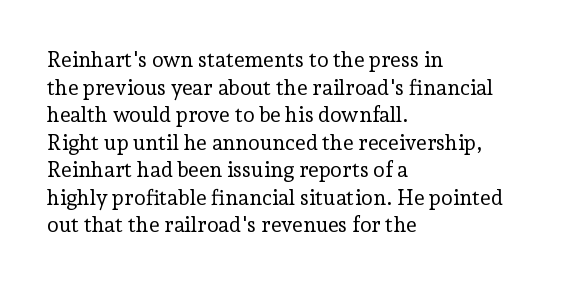
{"italic": "no", "bold": "no", "underline": "no", "align": "left", "line_spacing": "normal", "line_spacing_ratio": 1.31, "letter_spacing": "normal", "letter_spacing_em": 0.0, "glyph_px": 21}
